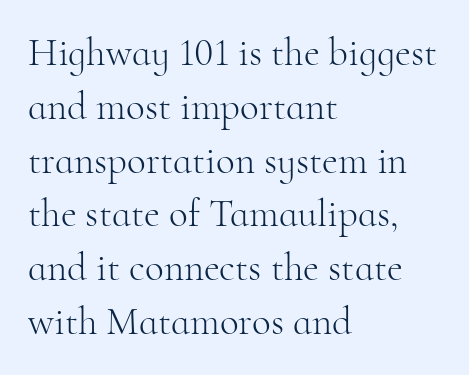
A bare baseline throughout the passage. The face used here is rendered with its standard letterfit. These lines sit exactly where default settings would place them. These lines stack with their left ends in a neat column. Varying glyph widths throughout — classic text-font behaviour.
